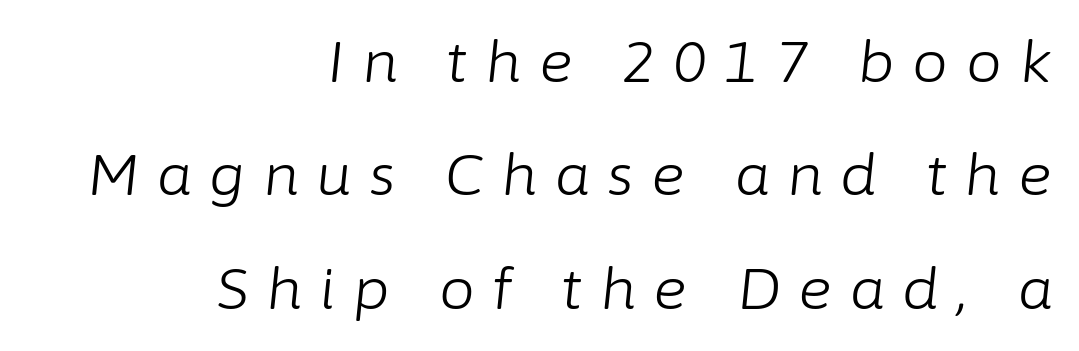
The image shows 57 px light type, italic (leaning right); set right-aligned, loose line spacing (1.99x), unusually wide letter spacing (+0.31 em), not underlined; low stroke contrast and a medium x-height.
